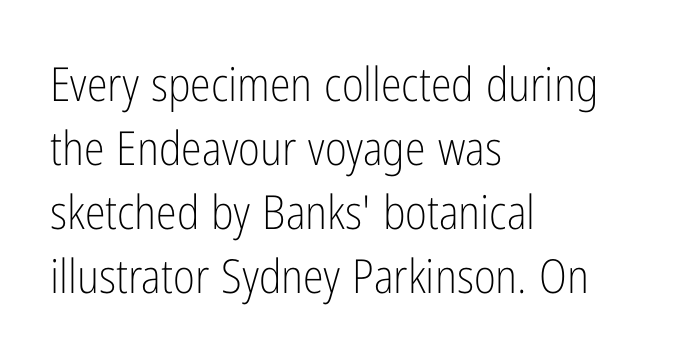
Q: Is the text bold? A: No.
Q: Is the text italic (slanted)? A: No, it is upright.
Q: Is the typeface a serif or a sans-serif typeface? A: Sans-serif.
Q: Is the text underlined? A: No.
Q: How is the paragraph aligned? A: Left-aligned.
Q: Is the spacing between letters normal or unusually wide? A: Normal.
Q: Is the spacing between lines tight, normal or loose? A: Normal.
Q: Width (condensed, normal, or wide)? A: Condensed.
Q: Stroke contrast? A: Low.
Q: x-height? A: Medium.
Q: Monospaced? A: No.
